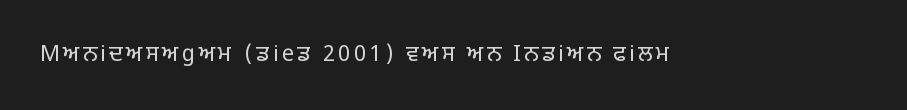
The image shows 22 px text type, upright; set not underlined.
